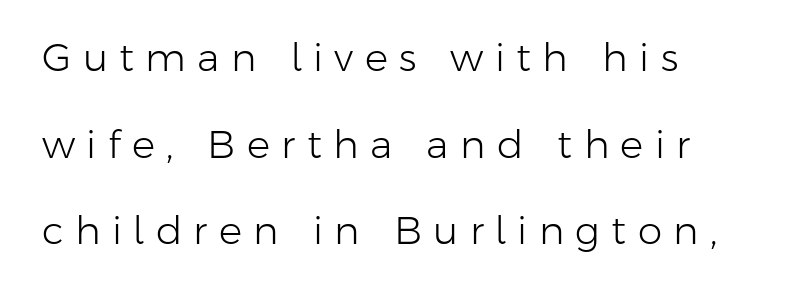
{"serif": "no", "italic": "no", "bold": "no", "weight": "light", "width": "normal", "stroke_contrast": "low", "x_height": "medium", "monospaced": "no", "underline": "no", "line_spacing": "loose", "line_spacing_ratio": 2.22, "letter_spacing": "wide", "letter_spacing_em": 0.29, "glyph_px": 39}
